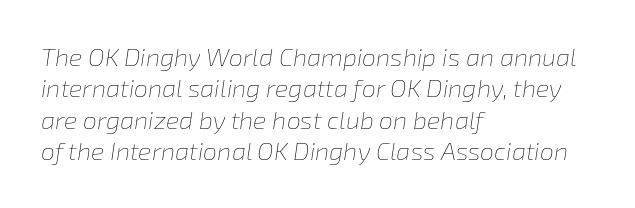
Q: Is the text bold? A: No.
Q: Is the text italic (slanted)? A: Yes, it leans right by about 8 degrees.
Q: Is the text underlined? A: No.
Q: How is the paragraph aligned? A: Left-aligned.
Q: Is the spacing between letters normal or unusually wide? A: Normal.
Q: Is the spacing between lines tight, normal or loose? A: Normal.
